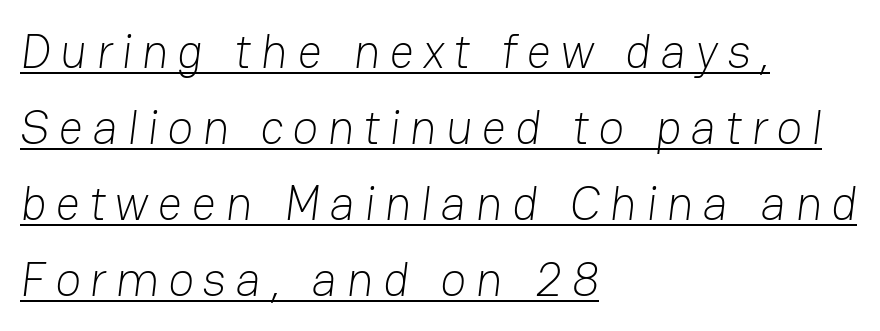
Q: Is the text bold? A: No.
Q: Is the typeface a serif or a sans-serif typeface? A: Sans-serif.
Q: Is the text underlined? A: Yes.
Q: How is the paragraph aligned? A: Left-aligned.
Q: Is the spacing between lines tight, normal or loose? A: Normal.
Q: Width (condensed, normal, or wide)? A: Normal.
Q: Stroke contrast? A: Low.
Q: x-height? A: Medium.
Q: Monospaced? A: No.
